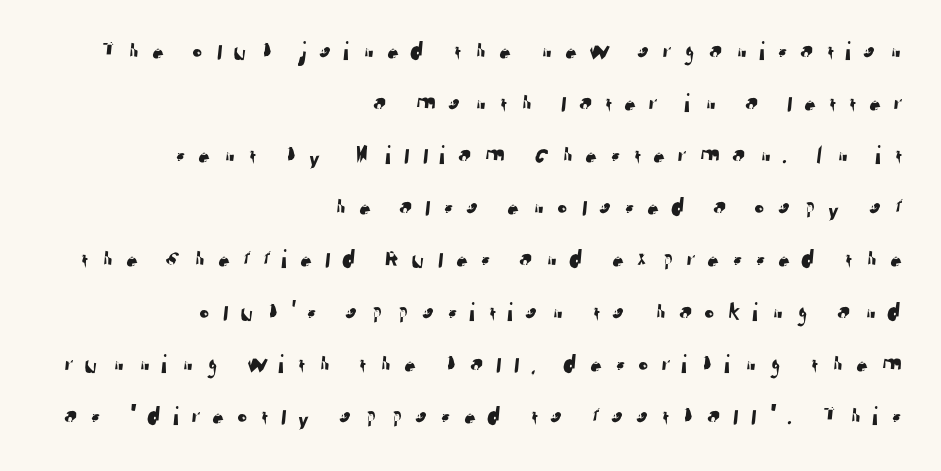
The image shows 27 px text type; set right-aligned, loose line spacing (1.93x), unusually wide letter spacing (+0.37 em), not underlined.
